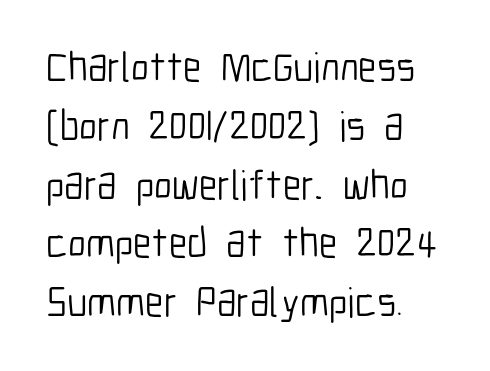
Q: Is the text bold? A: No.
Q: Is the text italic (slanted)? A: No, it is upright.
Q: Is the typeface a serif or a sans-serif typeface? A: Sans-serif.
Q: Is the text underlined? A: No.
Q: How is the paragraph aligned? A: Left-aligned.
Q: Is the spacing between letters normal or unusually wide? A: Normal.
Q: Is the spacing between lines tight, normal or loose? A: Normal.
Q: Width (condensed, normal, or wide)? A: Condensed.
Q: Stroke contrast? A: Low.
Q: x-height? A: Medium.
Q: Monospaced? A: No.
